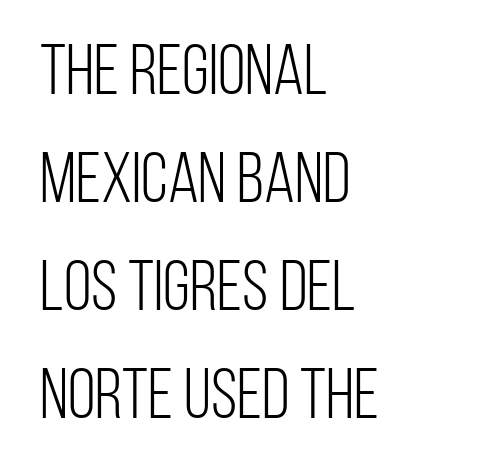
The image shows 71 px light, condensed sans-serif type, upright; set left-aligned, normal line spacing (1.52x), normal letter spacing, not underlined; low stroke contrast and a large x-height.
